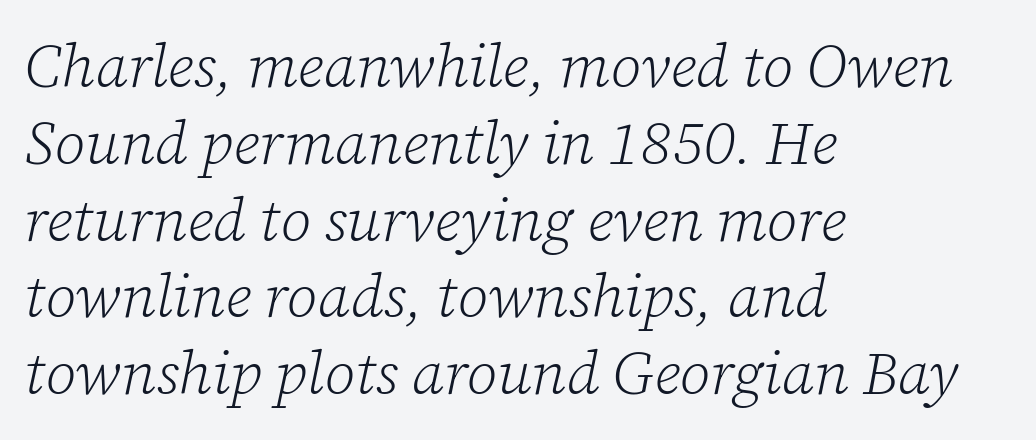
{"serif": "yes", "italic": "yes", "lean": "right", "slant_degrees": 12, "bold": "no", "weight": "light", "width": "normal", "stroke_contrast": "low", "x_height": "medium", "monospaced": "no", "underline": "no", "align": "left", "line_spacing": "normal", "line_spacing_ratio": 1.28, "letter_spacing": "normal", "letter_spacing_em": 0.0, "glyph_px": 60}
